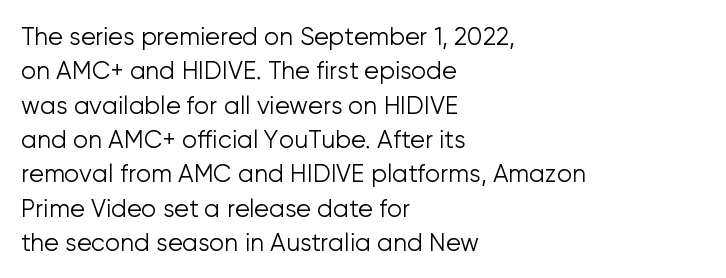
Q: Is the text bold? A: No.
Q: Is the text italic (slanted)? A: No, it is upright.
Q: Is the text underlined? A: No.
Q: How is the paragraph aligned? A: Left-aligned.
Q: Is the spacing between letters normal or unusually wide? A: Normal.
Q: Is the spacing between lines tight, normal or loose? A: Normal.
